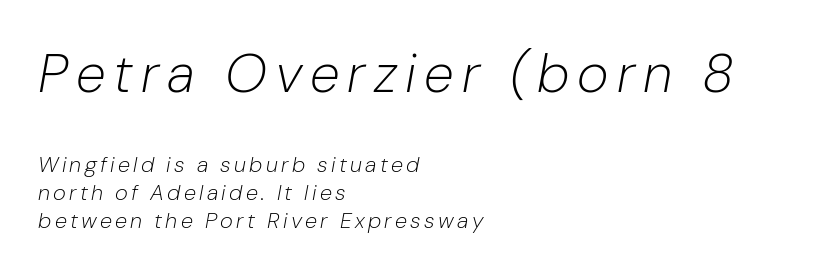
The image shows 54 px light type, italic (leaning right); set left-aligned, normal line spacing (1.27x), not underlined; the first (top) block is 2.45x larger; low stroke contrast and a medium x-height.
